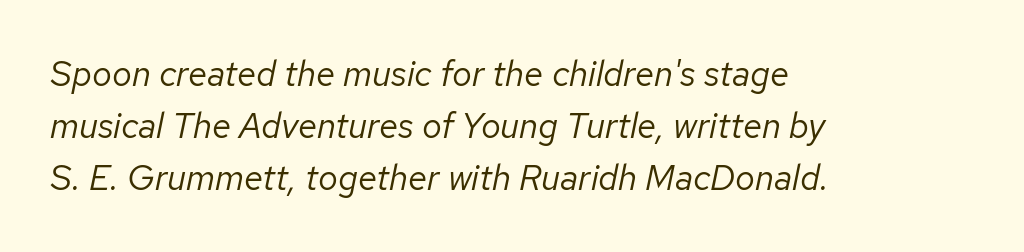
{"italic": "yes", "lean": "right", "slant_degrees": 12, "bold": "no", "weight": "regular", "width": "normal", "stroke_contrast": "low", "x_height": "medium", "monospaced": "no", "underline": "no", "align": "left", "line_spacing": "normal", "line_spacing_ratio": 1.49, "letter_spacing": "normal", "letter_spacing_em": 0.0, "glyph_px": 35}
